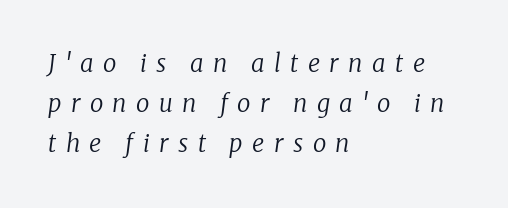
{"italic": "yes", "lean": "right", "slant_degrees": 8, "bold": "no", "underline": "no", "align": "left", "line_spacing": "normal", "line_spacing_ratio": 1.67, "letter_spacing": "wide", "letter_spacing_em": 0.39, "glyph_px": 24}
